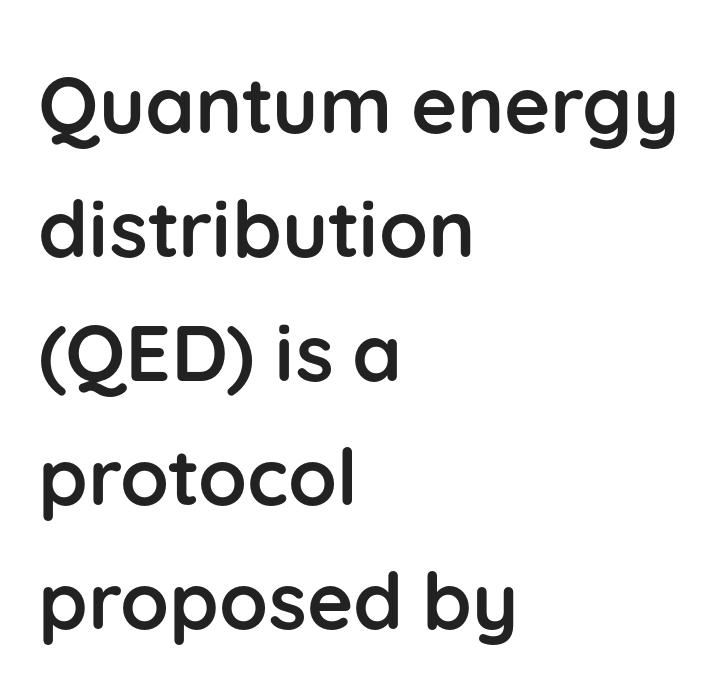
One glance says typical: line gaps are just what's usual. The typesetting leans heavy: a genuine bold. To sum up the face: it is a sans, with no serifs. Anything drawn beneath the words? Only blank space. Note the varied advance widths — an 'i' is clearly narrower than an 'm'.
